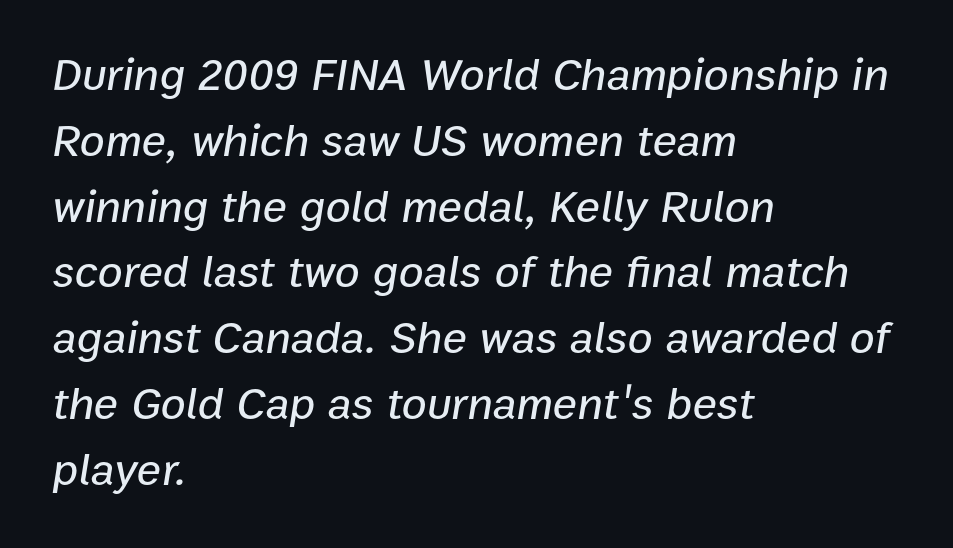
{"italic": "yes", "lean": "right", "slant_degrees": 9, "width": "normal", "stroke_contrast": "low", "x_height": "medium", "monospaced": "no", "underline": "no", "align": "left", "line_spacing": "normal", "line_spacing_ratio": 1.43, "letter_spacing": "normal", "letter_spacing_em": 0.0, "glyph_px": 46}
